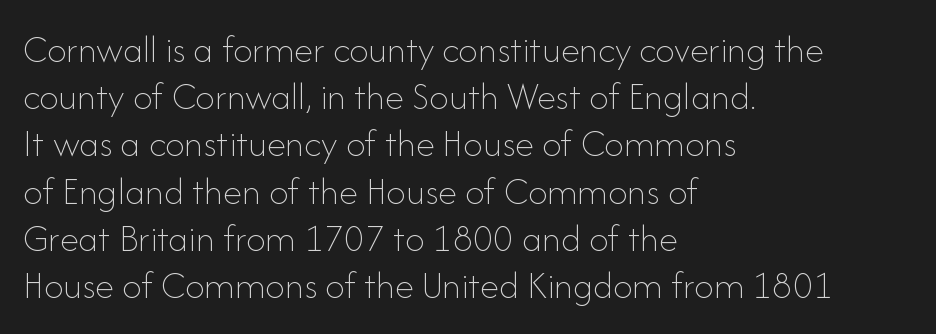
Q: Is the text bold? A: No.
Q: Is the text italic (slanted)? A: No, it is upright.
Q: Is the text underlined? A: No.
Q: How is the paragraph aligned? A: Left-aligned.
Q: Is the spacing between letters normal or unusually wide? A: Normal.
Q: Width (condensed, normal, or wide)? A: Normal.
Q: Stroke contrast? A: Low.
Q: x-height? A: Small.
Q: Monospaced? A: No.
